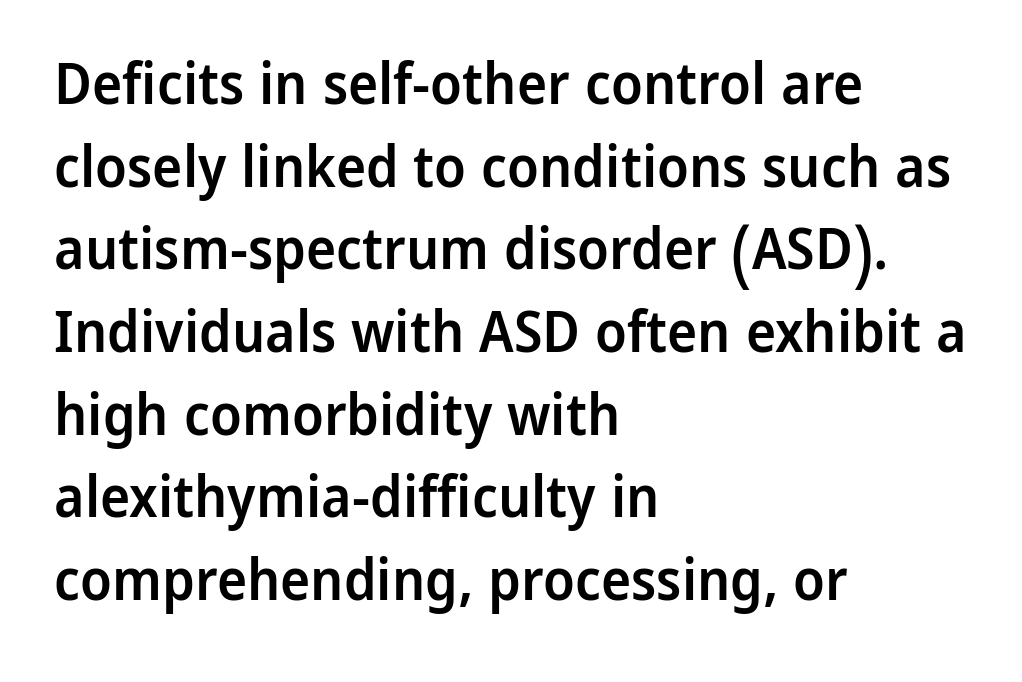
Every letter is mildly thick-stroked: semibold rather than bold. The space beneath each line is pristine and unruled. Is this a fixed-width face? No — the glyphs have proportional, varying widths. Are there feet on the stems? There aren't — it's a sans.
